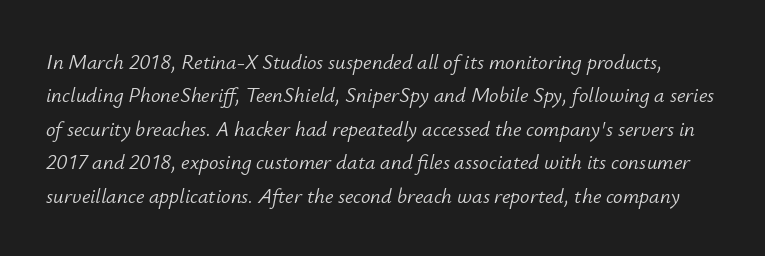
The image shows 21 px text type, italic (leaning right); set normal line spacing (1.59x), normal letter spacing, not underlined.
